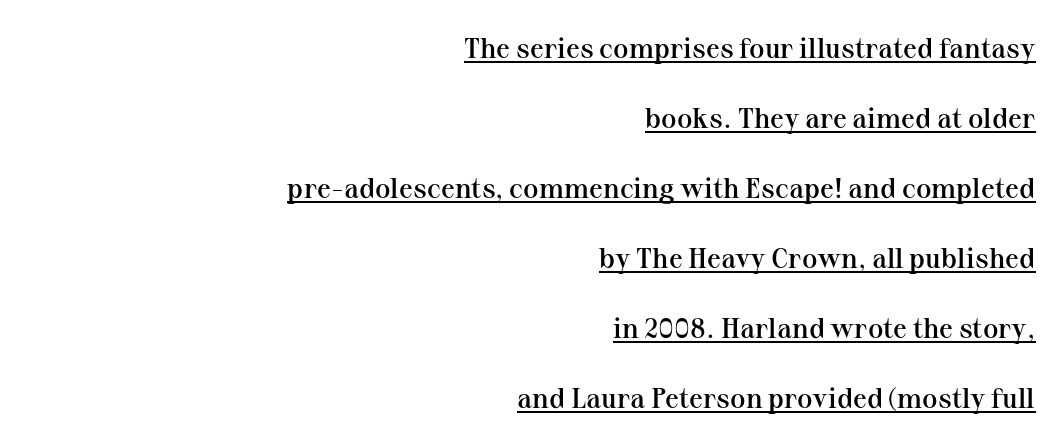
{"serif": "yes", "italic": "no", "bold": "semi", "weight": "semibold", "width": "normal", "stroke_contrast": "medium", "x_height": "medium", "monospaced": "no", "underline": "yes", "align": "right", "line_spacing": "loose", "line_spacing_ratio": 2.5, "letter_spacing": "normal", "letter_spacing_em": 0.0, "glyph_px": 28}
